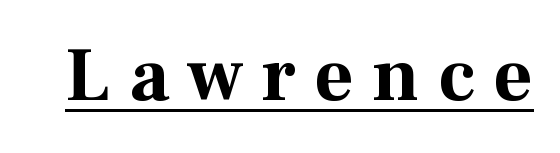
The image shows 76 px bold serif type, upright; set unusually wide letter spacing (+0.24 em), underlined; medium stroke contrast and a medium x-height.
